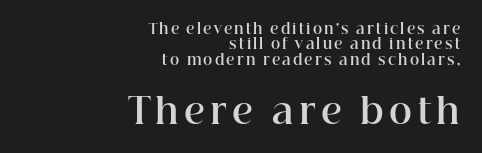
The image shows 35 px bold serif type, upright; set right-aligned, tight line spacing (1.09x), not underlined; the second (bottom) block is 2.5x larger; high stroke contrast and a medium x-height.
